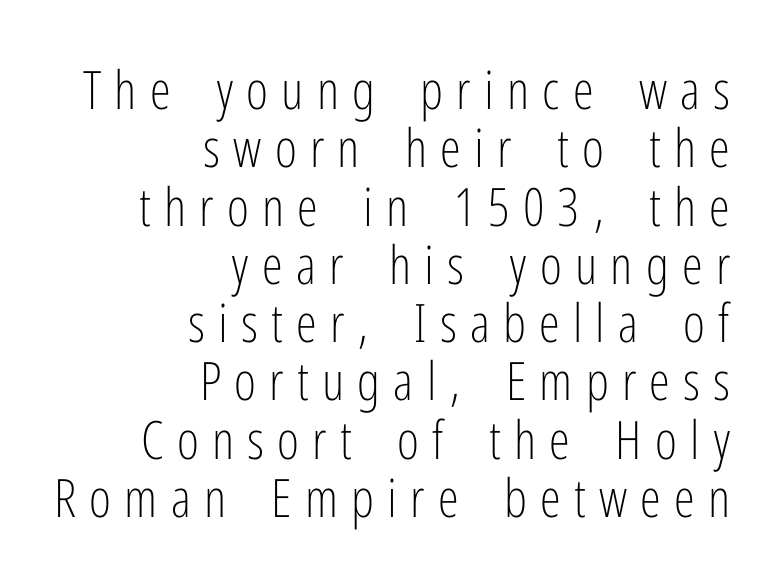
Q: Is the text bold? A: No.
Q: Is the text italic (slanted)? A: No, it is upright.
Q: Is the typeface a serif or a sans-serif typeface? A: Sans-serif.
Q: Is the text underlined? A: No.
Q: How is the paragraph aligned? A: Right-aligned.
Q: Is the spacing between letters normal or unusually wide? A: Unusually wide.
Q: Is the spacing between lines tight, normal or loose? A: Tight.
Q: Width (condensed, normal, or wide)? A: Condensed.
Q: Stroke contrast? A: Low.
Q: x-height? A: Medium.
Q: Monospaced? A: No.
